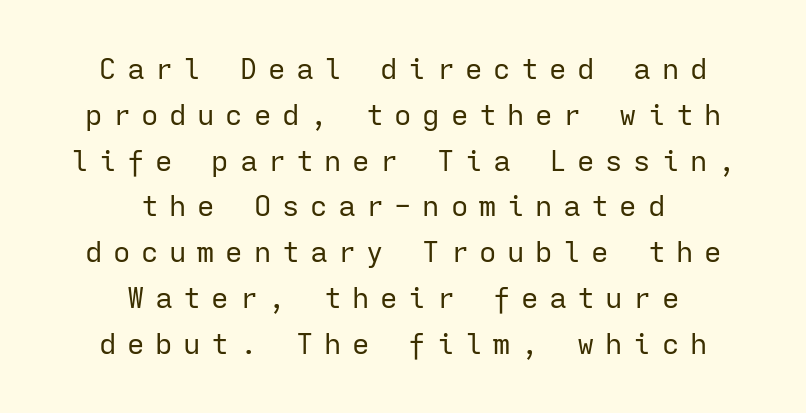
Q: Is the text bold? A: No.
Q: Is the text italic (slanted)? A: No, it is upright.
Q: Is the typeface a serif or a sans-serif typeface? A: Sans-serif.
Q: Is the text underlined? A: No.
Q: How is the paragraph aligned? A: Centered.
Q: Is the spacing between letters normal or unusually wide? A: Unusually wide.
Q: Is the spacing between lines tight, normal or loose? A: Normal.
Q: Width (condensed, normal, or wide)? A: Normal.
Q: Stroke contrast? A: Low.
Q: x-height? A: Medium.
Q: Monospaced? A: Yes.
